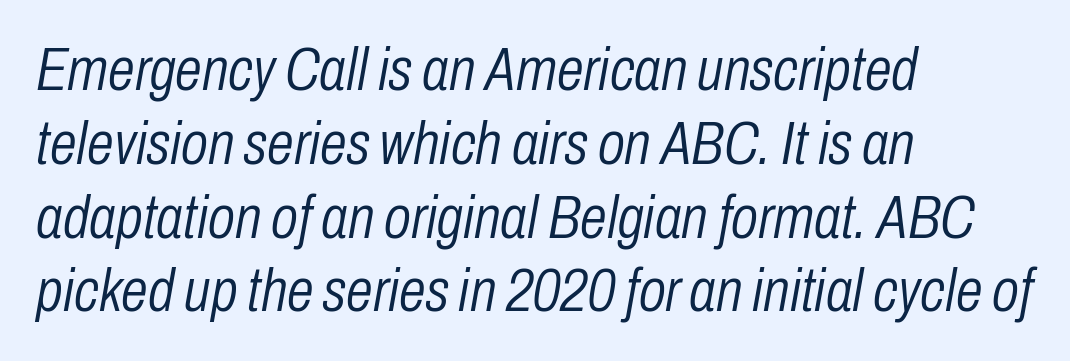
The strip under each line holds only bare page. Rendered with sloped, italic letterforms. How are the letters spaced? Ordinarily, with no added tracking. Varying glyph widths throughout — classic text-font behaviour.
